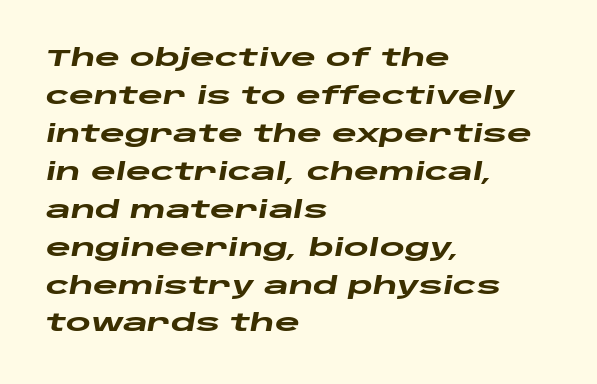
Q: Is the text bold? A: Yes.
Q: Is the text italic (slanted)? A: Yes, it leans right by about 10 degrees.
Q: Is the text underlined? A: No.
Q: How is the paragraph aligned? A: Left-aligned.
Q: Is the spacing between letters normal or unusually wide? A: Normal.
Q: Is the spacing between lines tight, normal or loose? A: Normal.
